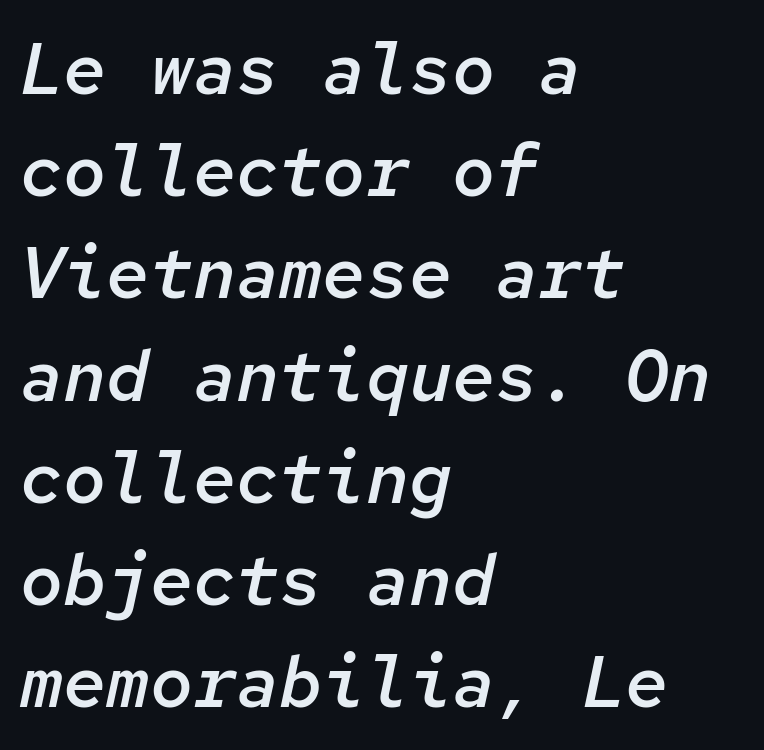
Q: Is the text bold? A: Semi-bold.
Q: Is the text italic (slanted)? A: Yes, it leans right by about 12 degrees.
Q: Is the text underlined? A: No.
Q: How is the paragraph aligned? A: Left-aligned.
Q: Is the spacing between letters normal or unusually wide? A: Normal.
Q: Is the spacing between lines tight, normal or loose? A: Normal.
Q: Width (condensed, normal, or wide)? A: Normal.
Q: Stroke contrast? A: Low.
Q: x-height? A: Medium.
Q: Monospaced? A: Yes.
